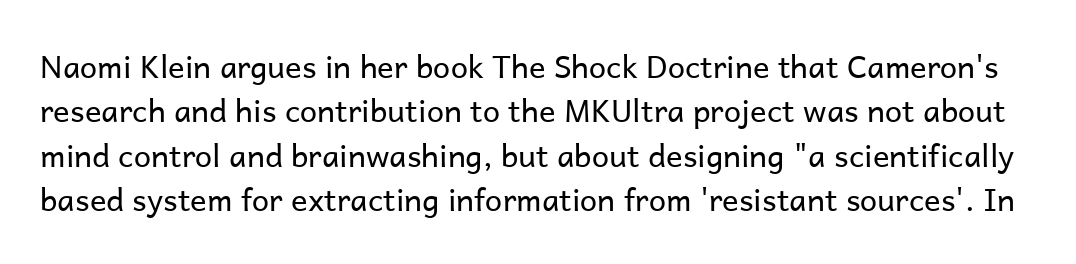
{"serif": "no", "italic": "no", "bold": "no", "weight": "regular", "width": "normal", "stroke_contrast": "low", "x_height": "medium", "monospaced": "no", "underline": "no", "line_spacing": "normal", "line_spacing_ratio": 1.43, "letter_spacing": "normal", "letter_spacing_em": 0.0, "glyph_px": 31}
